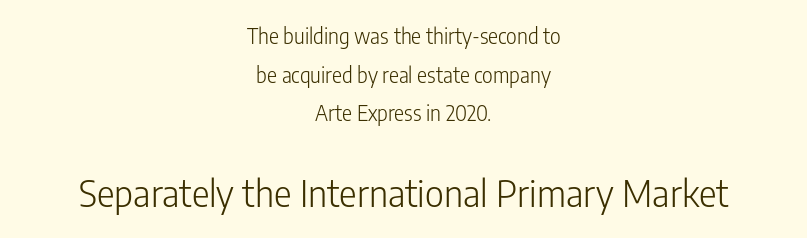
Are there feet on the stems? There aren't — it's a sans. These lines are centered, leaving both edges ragged. Character widths vary here, with narrow letters taking less room than wide ones. This layout puts the modest block above and the oversized block below.
